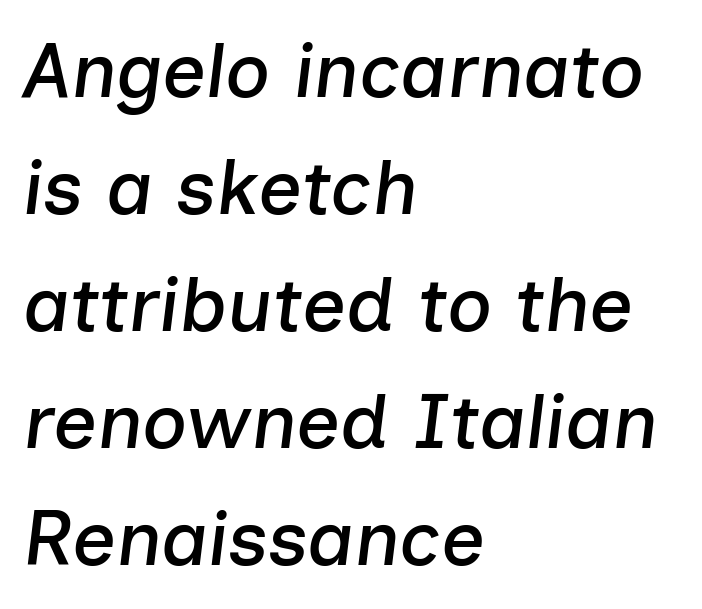
{"italic": "yes", "lean": "right", "slant_degrees": 7, "width": "normal", "stroke_contrast": "low", "x_height": "medium", "monospaced": "no", "underline": "no", "align": "left", "line_spacing": "normal", "line_spacing_ratio": 1.52, "letter_spacing": "normal", "letter_spacing_em": 0.0, "glyph_px": 77}
